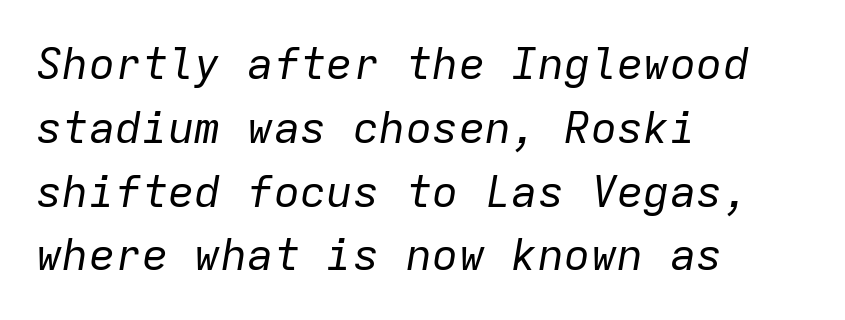
The passage shown is typed in a monospace face where columns stay perfectly aligned. This reads as an unemphasized weight, regular at the heaviest. The whole block is typeset with a tilt. Plain, unruled lines of type. Reading down the column, the eye jumps a familiar distance to each next line. Leftover space on each line is placed entirely after the last word.
